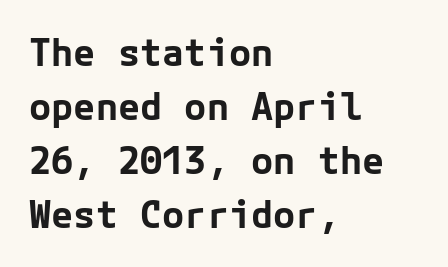
The image shows 37 px bold sans-serif type, upright; set left-aligned, normal line spacing (1.46x), normal letter spacing, not underlined; low stroke contrast and a medium x-height.
